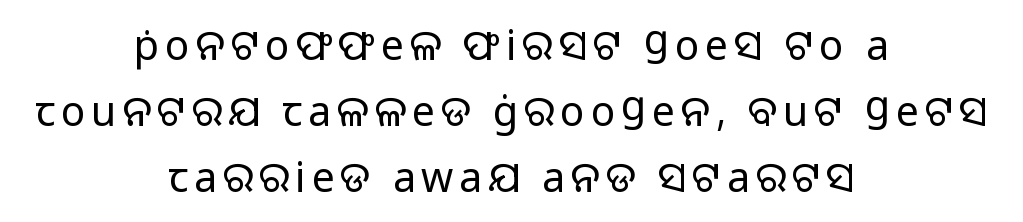
{"serif": "no", "italic": "no", "bold": "no", "weight": "regular", "width": "normal", "stroke_contrast": "low", "x_height": "medium", "monospaced": "no", "underline": "no", "align": "center", "line_spacing": "normal", "line_spacing_ratio": 1.61, "glyph_px": 41}
